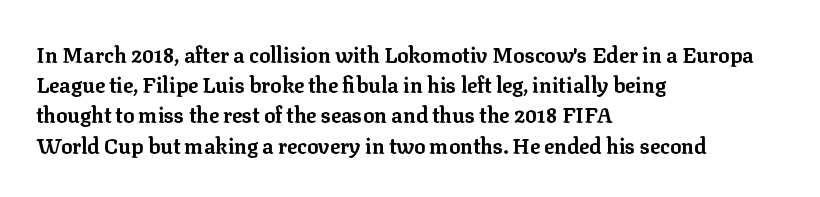
Q: Is the text bold? A: Yes.
Q: Is the text italic (slanted)? A: No, it is upright.
Q: Is the text underlined? A: No.
Q: How is the paragraph aligned? A: Left-aligned.
Q: Is the spacing between letters normal or unusually wide? A: Normal.
Q: Is the spacing between lines tight, normal or loose? A: Normal.
